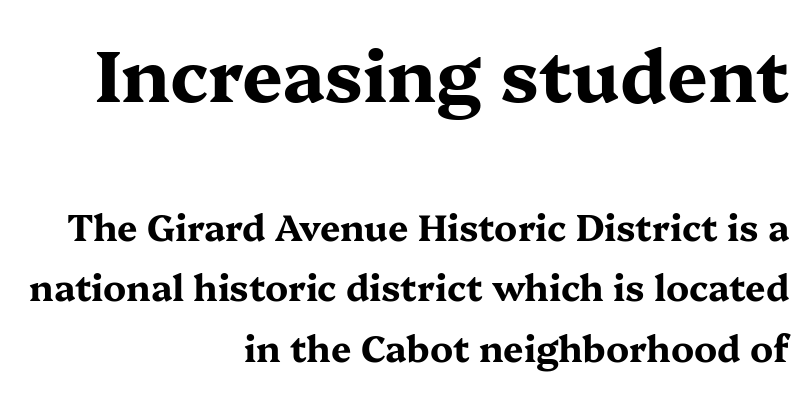
The space beneath each line is pristine and unruled. Between these two stacked blocks, the higher one wins on size. You can tell from the footed stems that serif type was used. It's the straight-up-and-down kind of type. These lines keep a tight, regular rhythm from letter to letter.
